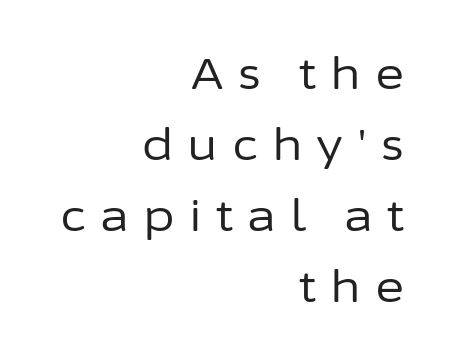
Q: Is the text bold? A: No.
Q: Is the text italic (slanted)? A: No, it is upright.
Q: Is the typeface a serif or a sans-serif typeface? A: Sans-serif.
Q: Is the text underlined? A: No.
Q: How is the paragraph aligned? A: Right-aligned.
Q: Is the spacing between letters normal or unusually wide? A: Unusually wide.
Q: Is the spacing between lines tight, normal or loose? A: Normal.
Q: Width (condensed, normal, or wide)? A: Normal.
Q: Stroke contrast? A: Low.
Q: x-height? A: Medium.
Q: Monospaced? A: No.
